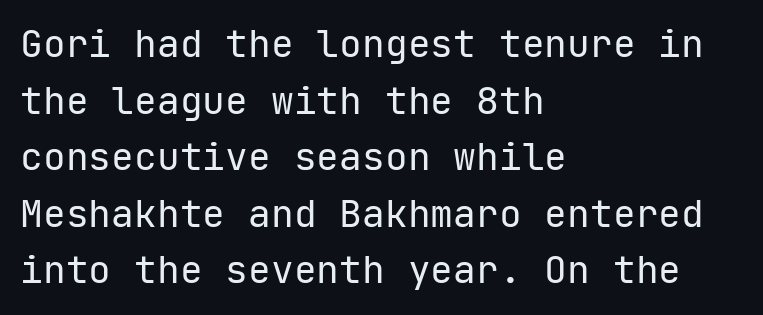
The passage shown is typed in a monospace face where columns stay perfectly aligned. Successive baselines arrive at the customary interval. Notice how the stems are strictly vertical — no italics here. Vertical stems look standard width or narrower in stroke.
